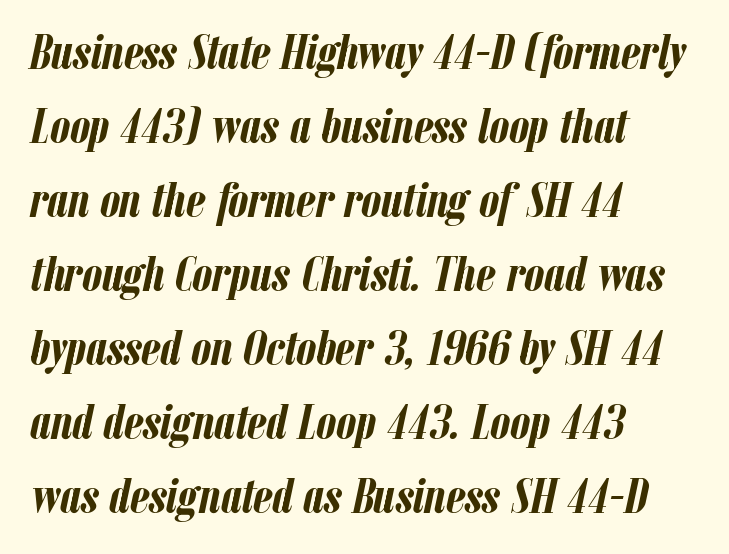
{"italic": "yes", "lean": "right", "slant_degrees": 12, "bold": "yes", "weight": "semibold", "width": "condensed", "stroke_contrast": "low", "x_height": "medium", "monospaced": "no", "underline": "no", "align": "left", "line_spacing": "normal", "line_spacing_ratio": 1.48, "letter_spacing": "normal", "letter_spacing_em": 0.0, "glyph_px": 50}
